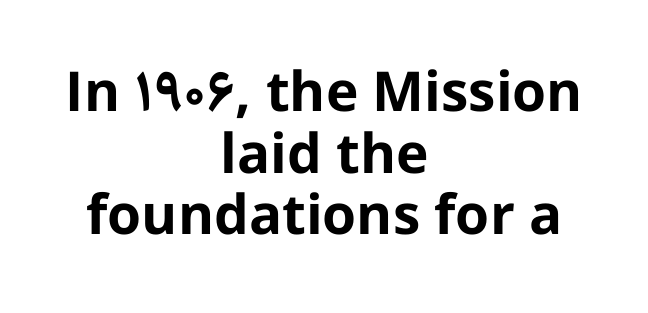
Rows of type sit shoulder to shoulder in the vertical direction. Character widths vary here, with narrow letters taking less room than wide ones. The passage shown is emphatically bold. These lines are centered, leaving both edges ragged.
